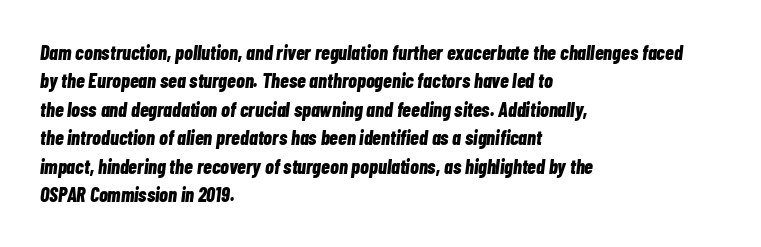
The image shows 20 px bold type, italic (leaning right); set left-aligned, normal line spacing (1.42x), normal letter spacing, not underlined.
